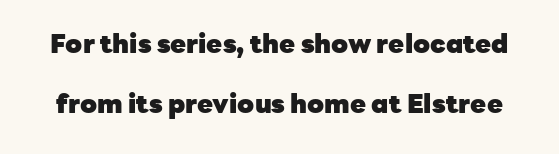
The image shows 26 px bold type, upright; set loose line spacing (2.32x), normal letter spacing, not underlined.
